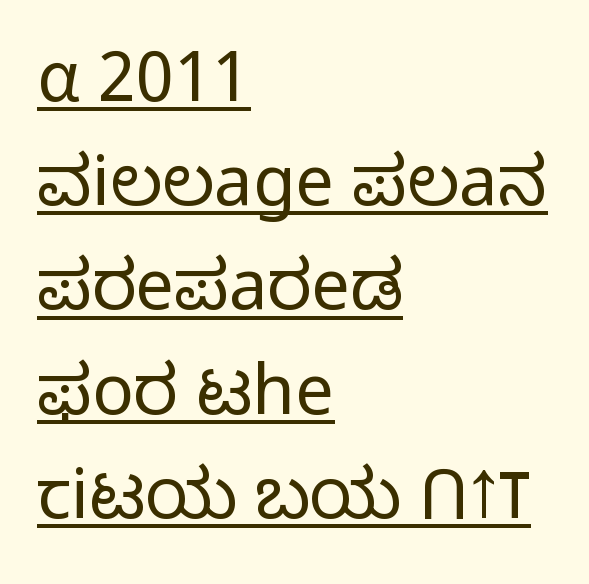
The image shows 69 px light sans-serif type, upright; set left-aligned, normal line spacing (1.51x), normal letter spacing, underlined; low stroke contrast and a medium x-height.
